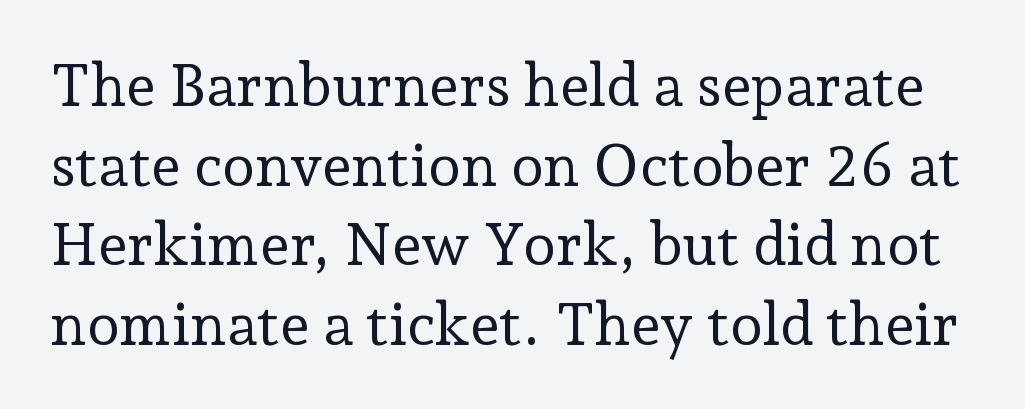
Q: Is the text bold? A: No.
Q: Is the text italic (slanted)? A: No, it is upright.
Q: Is the typeface a serif or a sans-serif typeface? A: Serif.
Q: Is the text underlined? A: No.
Q: Is the spacing between letters normal or unusually wide? A: Normal.
Q: Is the spacing between lines tight, normal or loose? A: Normal.
Q: Width (condensed, normal, or wide)? A: Normal.
Q: Stroke contrast? A: Low.
Q: x-height? A: Medium.
Q: Monospaced? A: No.
